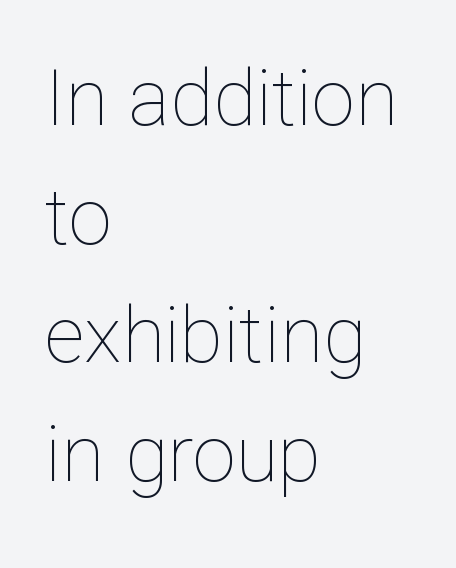
Q: Is the text bold? A: No.
Q: Is the text italic (slanted)? A: No, it is upright.
Q: Is the text underlined? A: No.
Q: How is the paragraph aligned? A: Left-aligned.
Q: Is the spacing between letters normal or unusually wide? A: Normal.
Q: Is the spacing between lines tight, normal or loose? A: Normal.
Q: Width (condensed, normal, or wide)? A: Normal.
Q: Stroke contrast? A: Low.
Q: x-height? A: Medium.
Q: Monospaced? A: No.
